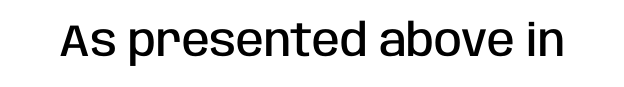
The image shows 45 px semibold, condensed sans-serif type, upright; set normal letter spacing, not underlined; low stroke contrast and a large x-height.
